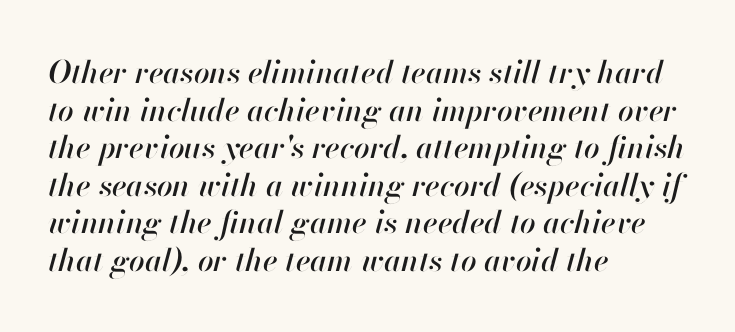
The image shows 31 px text type, italic (leaning right); set left-aligned, line spacing 1.21x, normal letter spacing, not underlined; high stroke contrast and a small x-height.
